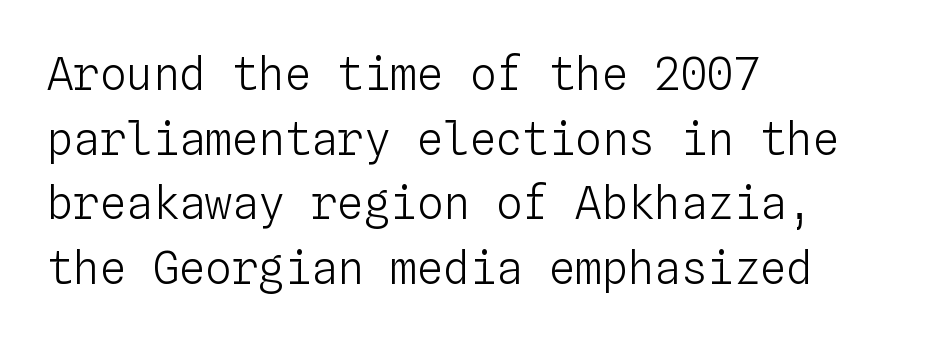
Q: Is the text bold? A: No.
Q: Is the text italic (slanted)? A: No, it is upright.
Q: Is the text underlined? A: No.
Q: How is the paragraph aligned? A: Left-aligned.
Q: Is the spacing between letters normal or unusually wide? A: Normal.
Q: Is the spacing between lines tight, normal or loose? A: Normal.
Q: Width (condensed, normal, or wide)? A: Normal.
Q: Stroke contrast? A: Low.
Q: x-height? A: Medium.
Q: Monospaced? A: Yes.
